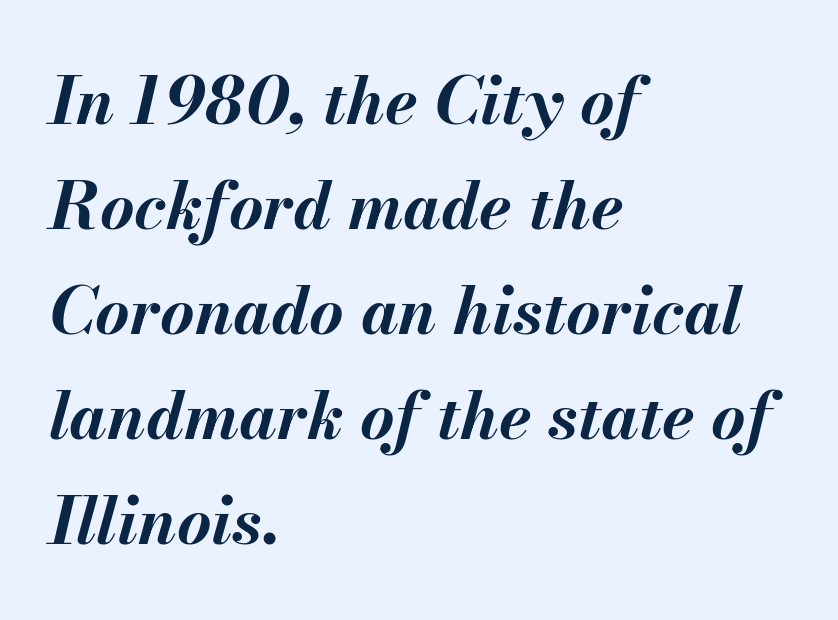
{"italic": "yes", "lean": "right", "slant_degrees": 13, "bold": "yes", "weight": "bold", "width": "normal", "stroke_contrast": "medium", "x_height": "small", "monospaced": "no", "underline": "no", "align": "left", "line_spacing": "normal", "line_spacing_ratio": 1.59, "letter_spacing": "normal", "letter_spacing_em": 0.0, "glyph_px": 66}
